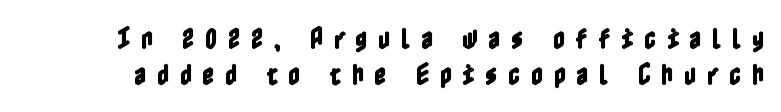
Each new line begins a customary step beneath the previous one. Someone cranked the tracking dial way up on this one. The specimen reads as upright at a glance. Has an underline been added? It has not.
